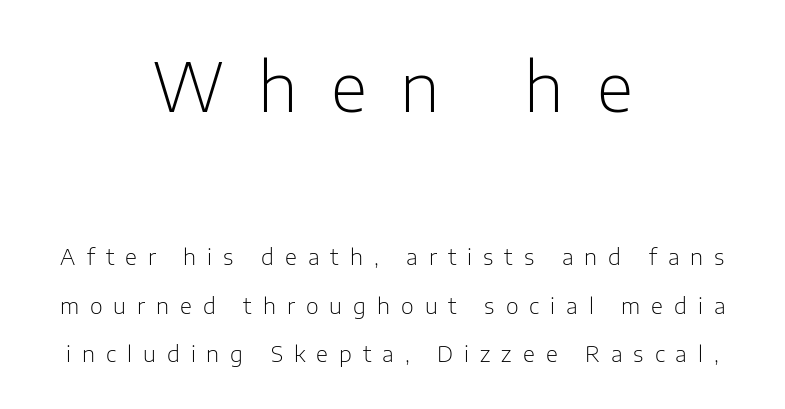
Q: Is the text bold? A: No.
Q: Is the text italic (slanted)? A: No, it is upright.
Q: Is the typeface a serif or a sans-serif typeface? A: Sans-serif.
Q: Is the text underlined? A: No.
Q: How is the paragraph aligned? A: Centered.
Q: Is the spacing between letters normal or unusually wide? A: Unusually wide.
Q: Is the spacing between lines tight, normal or loose? A: Loose.
Q: Which block of text is set in a larger size, the first (top) or the second (bottom)? A: The first (top) one.
Q: Width (condensed, normal, or wide)? A: Normal.
Q: Stroke contrast? A: Low.
Q: x-height? A: Medium.
Q: Monospaced? A: No.
